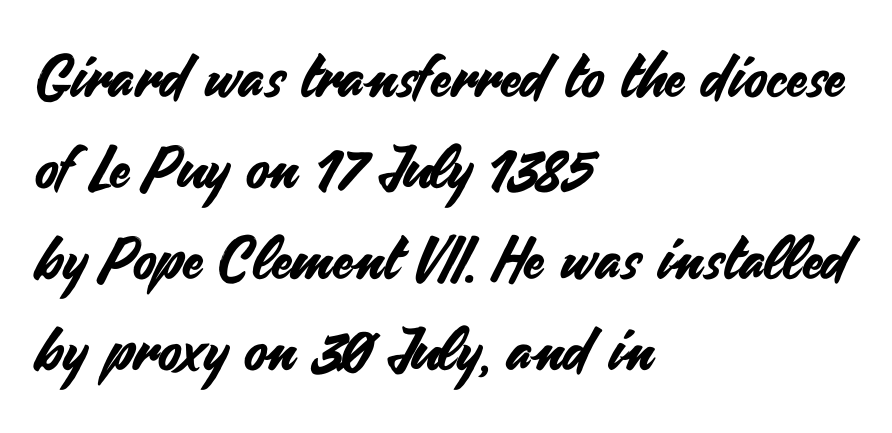
The image shows 59 px sans-serif type; set left-aligned, normal line spacing (1.54x), normal letter spacing, not underlined; medium stroke contrast and a small x-height.
